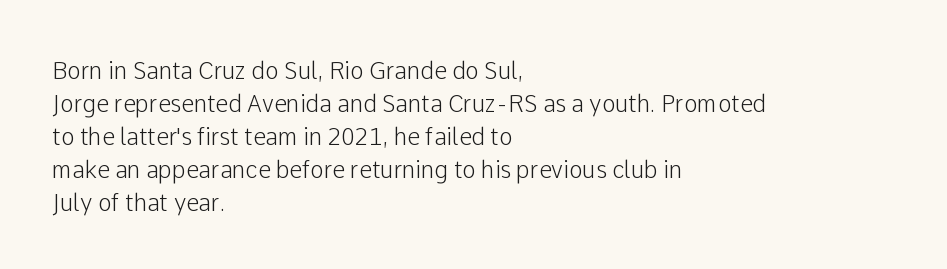
The image shows 23 px text type, upright; set left-aligned, normal line spacing (1.43x), normal letter spacing, not underlined.
